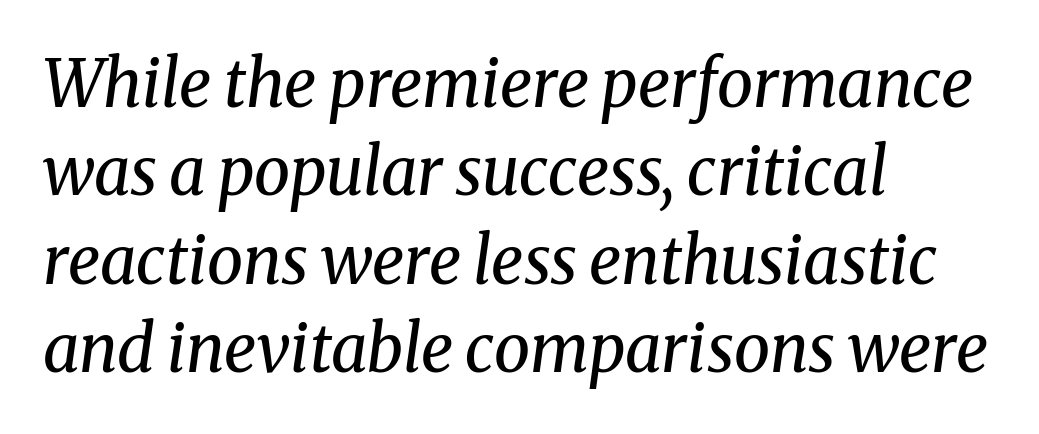
Q: Is the text bold? A: No.
Q: Is the text italic (slanted)? A: Yes, it leans right by about 8 degrees.
Q: Is the typeface a serif or a sans-serif typeface? A: Serif.
Q: Is the text underlined? A: No.
Q: How is the paragraph aligned? A: Left-aligned.
Q: Is the spacing between letters normal or unusually wide? A: Normal.
Q: Is the spacing between lines tight, normal or loose? A: Normal.
Q: Width (condensed, normal, or wide)? A: Normal.
Q: Stroke contrast? A: Medium.
Q: x-height? A: Medium.
Q: Monospaced? A: No.
